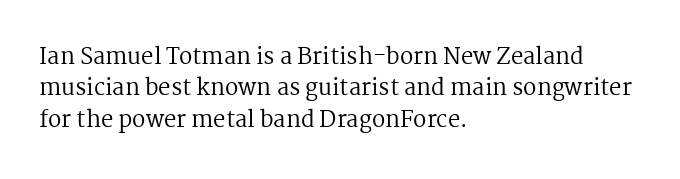
{"italic": "no", "bold": "no", "underline": "no", "align": "left", "line_spacing": "normal", "line_spacing_ratio": 1.43, "letter_spacing": "normal", "letter_spacing_em": 0.0, "glyph_px": 22}
